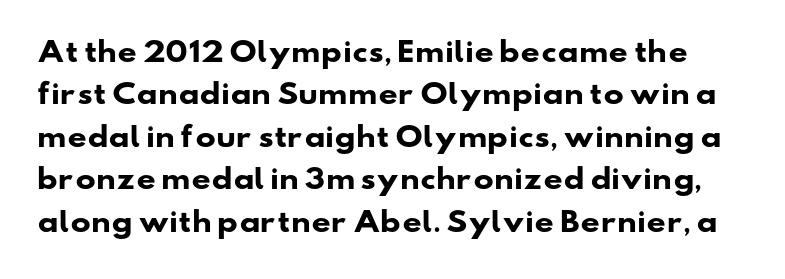
Q: Is the text bold? A: Yes.
Q: Is the text underlined? A: No.
Q: Is the spacing between letters normal or unusually wide? A: Normal.
Q: Is the spacing between lines tight, normal or loose? A: Normal.
